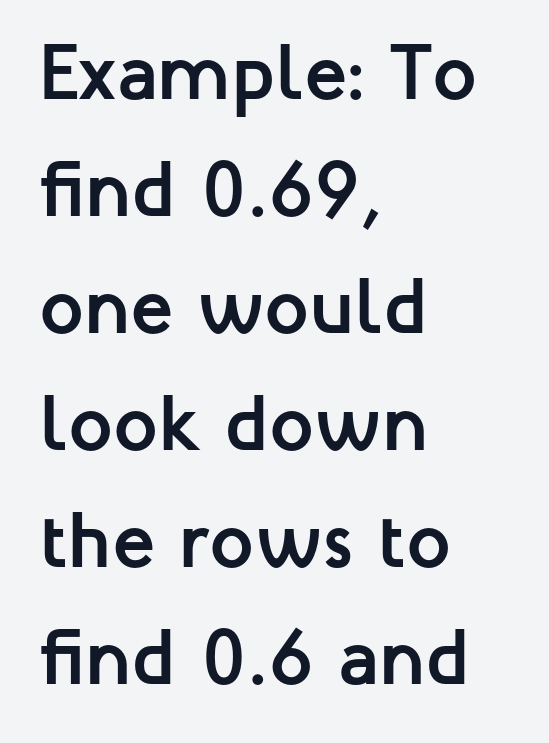
Q: Is the text bold? A: Yes.
Q: Is the text italic (slanted)? A: No, it is upright.
Q: Is the typeface a serif or a sans-serif typeface? A: Sans-serif.
Q: Is the text underlined? A: No.
Q: How is the paragraph aligned? A: Left-aligned.
Q: Is the spacing between letters normal or unusually wide? A: Normal.
Q: Is the spacing between lines tight, normal or loose? A: Normal.
Q: Width (condensed, normal, or wide)? A: Normal.
Q: Stroke contrast? A: Low.
Q: x-height? A: Medium.
Q: Monospaced? A: No.
